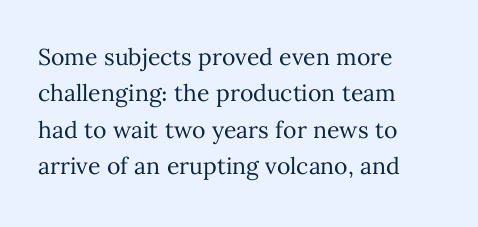
Q: Is the text bold? A: No.
Q: Is the text italic (slanted)? A: No, it is upright.
Q: Is the text underlined? A: No.
Q: How is the paragraph aligned? A: Left-aligned.
Q: Is the spacing between letters normal or unusually wide? A: Normal.
Q: Is the spacing between lines tight, normal or loose? A: Normal.
